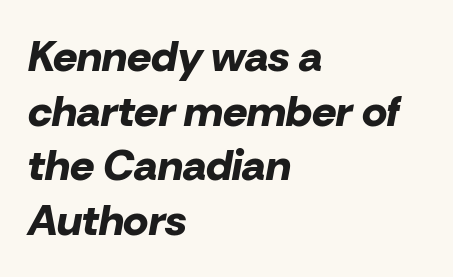
The image shows 43 px bold type, italic (leaning right); set left-aligned, normal line spacing (1.27x), normal letter spacing, not underlined; low stroke contrast and a medium x-height.
